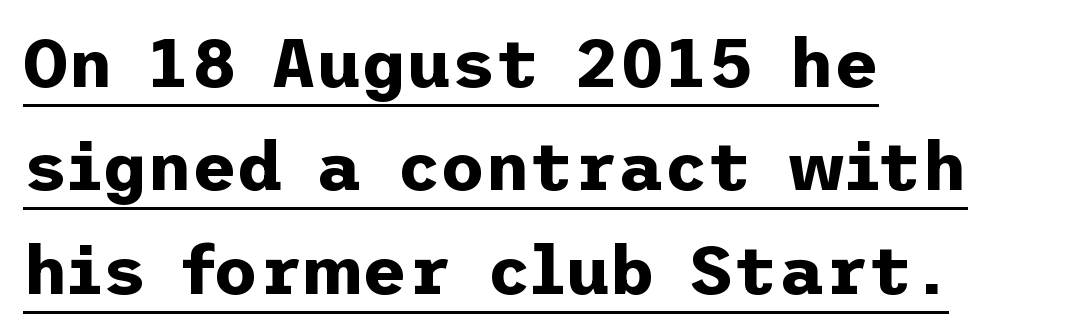
Q: Is the text bold? A: Yes.
Q: Is the text italic (slanted)? A: No, it is upright.
Q: Is the typeface a serif or a sans-serif typeface? A: Sans-serif.
Q: Is the text underlined? A: Yes.
Q: How is the paragraph aligned? A: Left-aligned.
Q: Is the spacing between letters normal or unusually wide? A: Normal.
Q: Is the spacing between lines tight, normal or loose? A: Normal.
Q: Width (condensed, normal, or wide)? A: Normal.
Q: Stroke contrast? A: Low.
Q: x-height? A: Medium.
